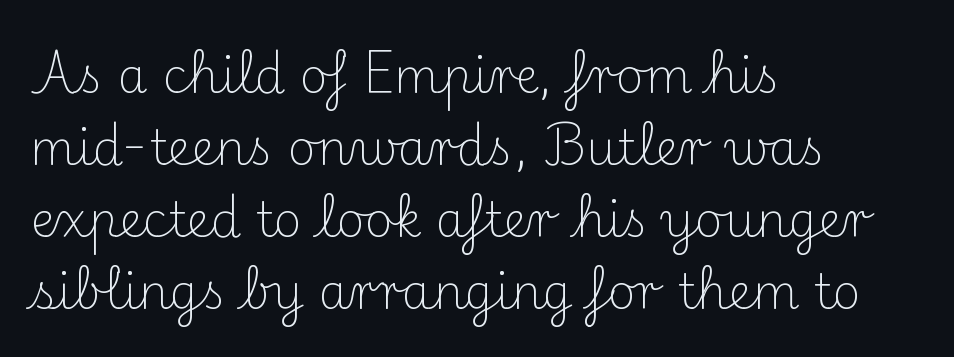
Q: Is the text bold? A: No.
Q: Is the text italic (slanted)? A: No, it is upright.
Q: Is the typeface a serif or a sans-serif typeface? A: Serif.
Q: Is the text underlined? A: No.
Q: How is the paragraph aligned? A: Left-aligned.
Q: Is the spacing between letters normal or unusually wide? A: Normal.
Q: Is the spacing between lines tight, normal or loose? A: Normal.
Q: Width (condensed, normal, or wide)? A: Normal.
Q: Stroke contrast? A: Medium.
Q: x-height? A: Small.
Q: Monospaced? A: No.
